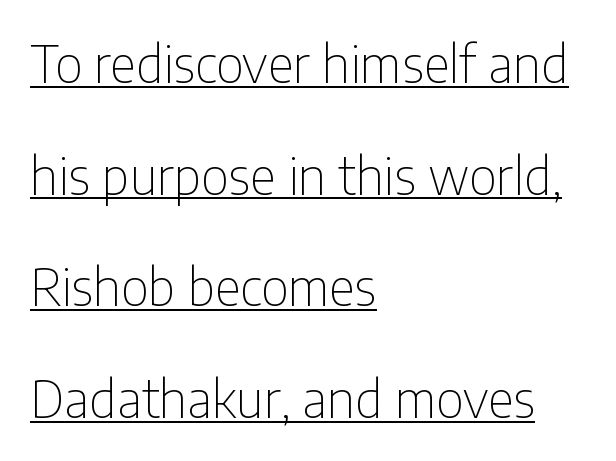
The rendering uses the underline text-decoration. Heaviness? Minimal to ordinary, like unemphasized prose. The designer dialed line spacing up above the default. Letter spacing: default.
